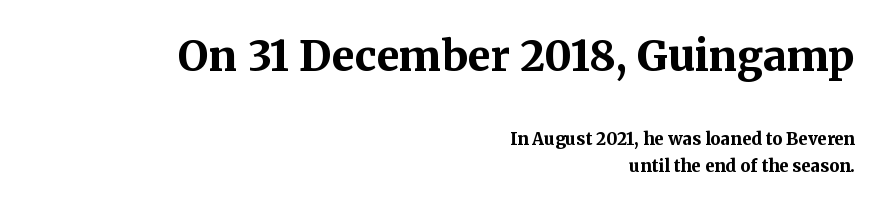
The image shows 42 px bold serif type, upright; set right-aligned, normal line spacing (1.56x), normal letter spacing, not underlined; the first (top) block is 2.47x larger; medium stroke contrast and a medium x-height.
